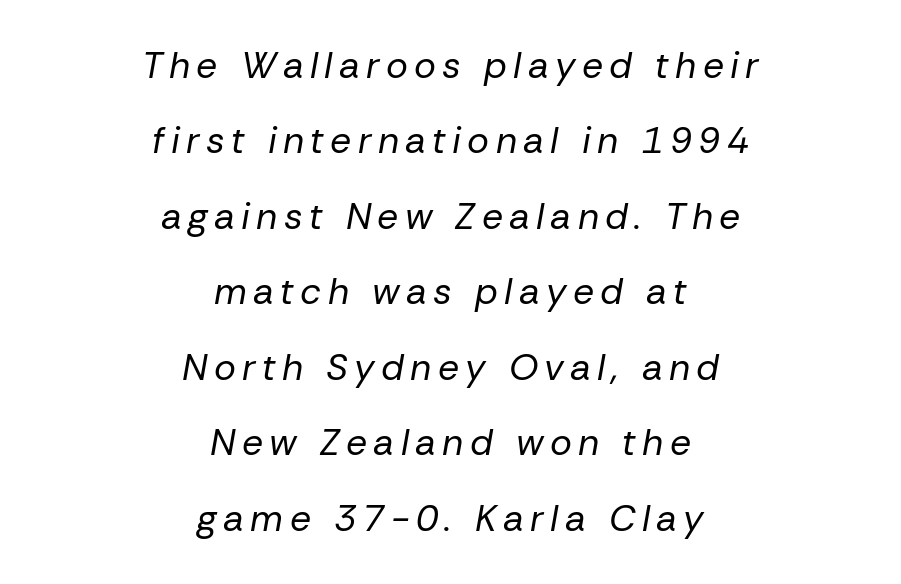
Q: Is the text bold? A: No.
Q: Is the text italic (slanted)? A: Yes, it leans right by about 10 degrees.
Q: Is the text underlined? A: No.
Q: How is the paragraph aligned? A: Centered.
Q: Is the spacing between lines tight, normal or loose? A: Loose.
Q: Width (condensed, normal, or wide)? A: Normal.
Q: Stroke contrast? A: Low.
Q: x-height? A: Medium.
Q: Monospaced? A: No.
